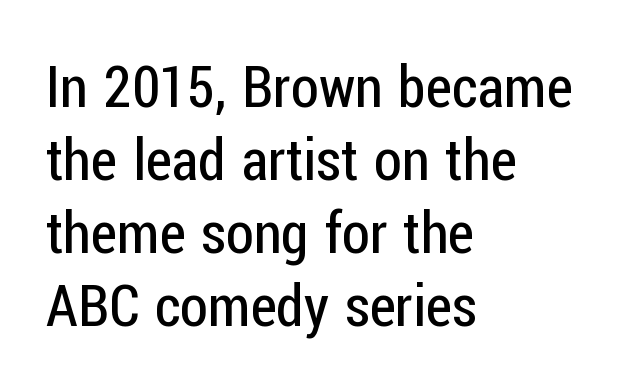
The image shows 57 px regular-weight, condensed sans-serif type, upright; set left-aligned, normal line spacing (1.28x), normal letter spacing, not underlined; low stroke contrast and a medium x-height.
